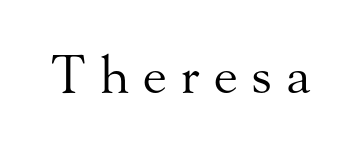
{"serif": "yes", "italic": "no", "bold": "no", "weight": "regular", "width": "normal", "stroke_contrast": "medium", "x_height": "small", "monospaced": "no", "underline": "no", "letter_spacing": "wide", "letter_spacing_em": 0.26, "glyph_px": 52}
